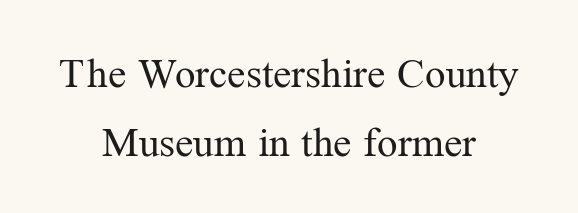
Q: Is the text bold? A: No.
Q: Is the text italic (slanted)? A: No, it is upright.
Q: Is the typeface a serif or a sans-serif typeface? A: Serif.
Q: Is the text underlined? A: No.
Q: How is the paragraph aligned? A: Centered.
Q: Is the spacing between letters normal or unusually wide? A: Normal.
Q: Is the spacing between lines tight, normal or loose? A: Normal.
Q: Width (condensed, normal, or wide)? A: Normal.
Q: Stroke contrast? A: Medium.
Q: x-height? A: Medium.
Q: Monospaced? A: No.
